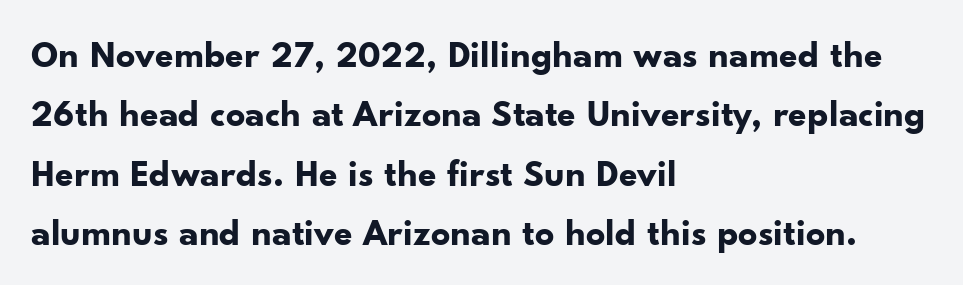
{"serif": "no", "italic": "no", "bold": "yes", "weight": "bold", "width": "normal", "stroke_contrast": "low", "x_height": "small", "monospaced": "no", "underline": "no", "align": "left", "line_spacing": "normal", "line_spacing_ratio": 1.56, "letter_spacing": "normal", "letter_spacing_em": 0.0, "glyph_px": 38}
